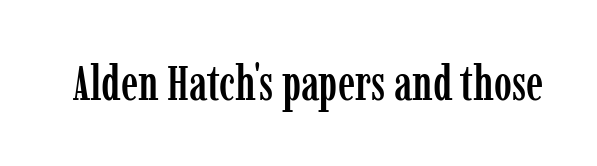
The image shows 48 px condensed serif type, upright; set normal letter spacing, not underlined; low stroke contrast and a medium x-height.
